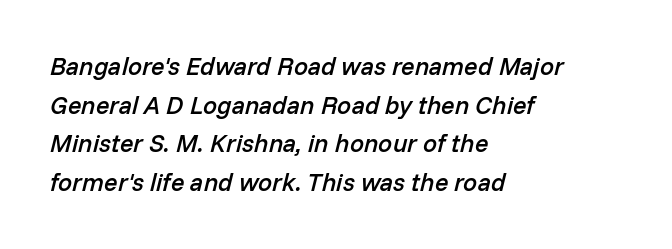
The image shows 25 px text type, italic (leaning right); set left-aligned, normal line spacing (1.55x), normal letter spacing, not underlined.
